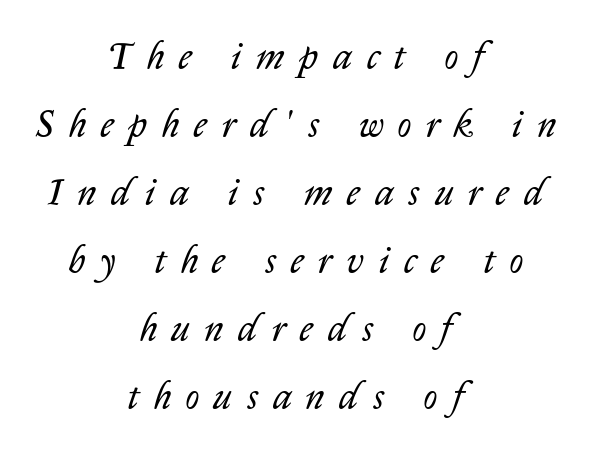
The letterforms sit at book weight or below. Varying glyph widths throughout — classic text-font behaviour. Clear beneath every line of the passage. Centered paragraph, ragged on both sides. These lines have a slow, spaced-out rhythm from letter to letter. The axis of the letterforms is tilted away from vertical.
